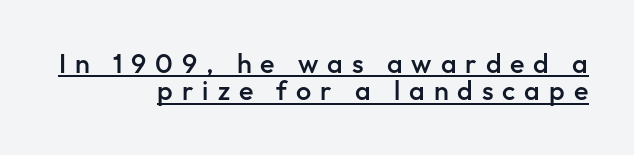
Q: Is the text bold? A: Semi-bold.
Q: Is the text italic (slanted)? A: No, it is upright.
Q: Is the text underlined? A: Yes.
Q: How is the paragraph aligned? A: Right-aligned.
Q: Is the spacing between letters normal or unusually wide? A: Unusually wide.
Q: Is the spacing between lines tight, normal or loose? A: Tight.
